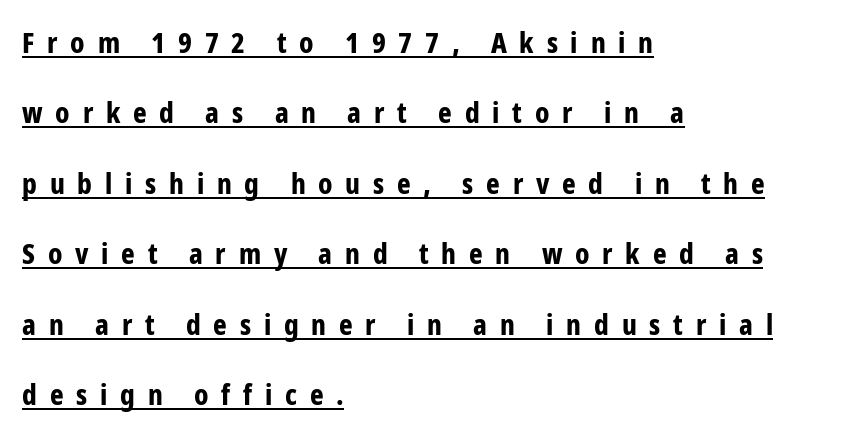
{"serif": "no", "italic": "no", "bold": "yes", "weight": "bold", "width": "condensed", "stroke_contrast": "low", "x_height": "medium", "monospaced": "no", "underline": "yes", "align": "left", "line_spacing": "loose", "line_spacing_ratio": 2.43, "letter_spacing": "wide", "letter_spacing_em": 0.44, "glyph_px": 29}
